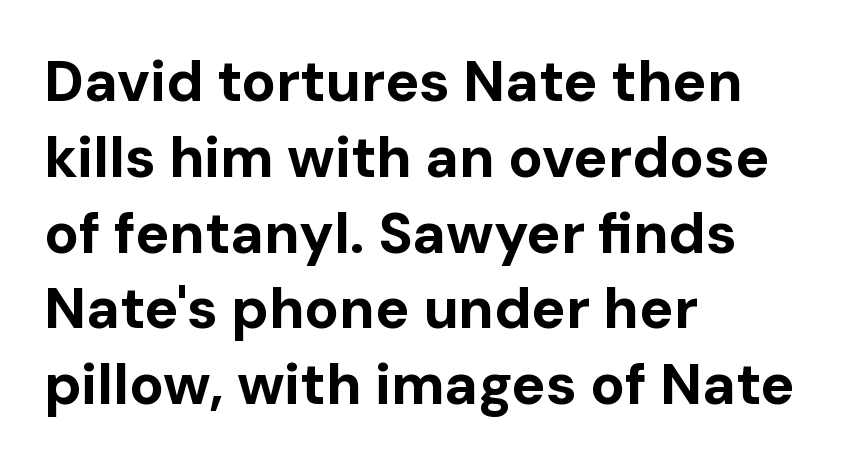
Q: Is the text bold? A: Yes.
Q: Is the text italic (slanted)? A: No, it is upright.
Q: Is the typeface a serif or a sans-serif typeface? A: Sans-serif.
Q: Is the text underlined? A: No.
Q: How is the paragraph aligned? A: Left-aligned.
Q: Is the spacing between letters normal or unusually wide? A: Normal.
Q: Is the spacing between lines tight, normal or loose? A: Normal.
Q: Width (condensed, normal, or wide)? A: Normal.
Q: Stroke contrast? A: Low.
Q: x-height? A: Medium.
Q: Monospaced? A: No.
